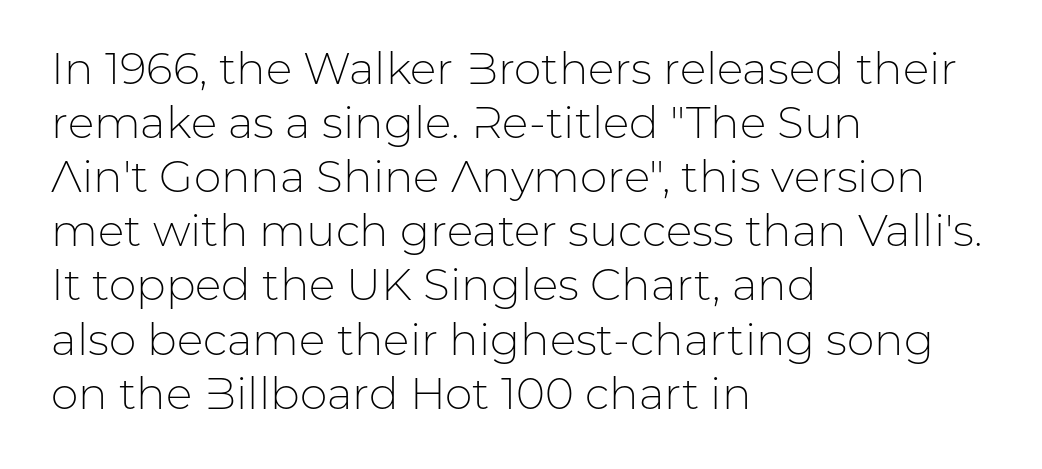
The image shows 44 px light sans-serif type, upright; set left-aligned, line spacing 1.23x, normal letter spacing, not underlined; low stroke contrast and a medium x-height.
